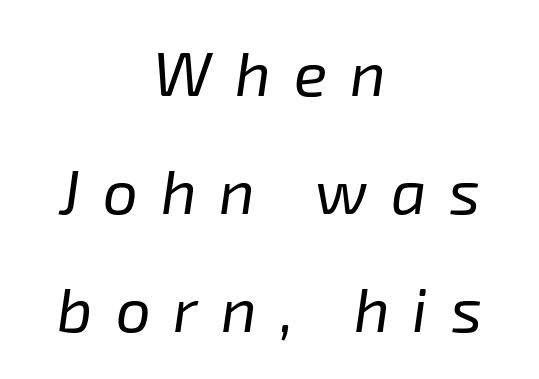
Q: Is the text bold? A: No.
Q: Is the text italic (slanted)? A: Yes, it leans right by about 8 degrees.
Q: Is the text underlined? A: No.
Q: How is the paragraph aligned? A: Centered.
Q: Is the spacing between letters normal or unusually wide? A: Unusually wide.
Q: Is the spacing between lines tight, normal or loose? A: Loose.
Q: Width (condensed, normal, or wide)? A: Normal.
Q: Stroke contrast? A: Low.
Q: x-height? A: Medium.
Q: Monospaced? A: No.
